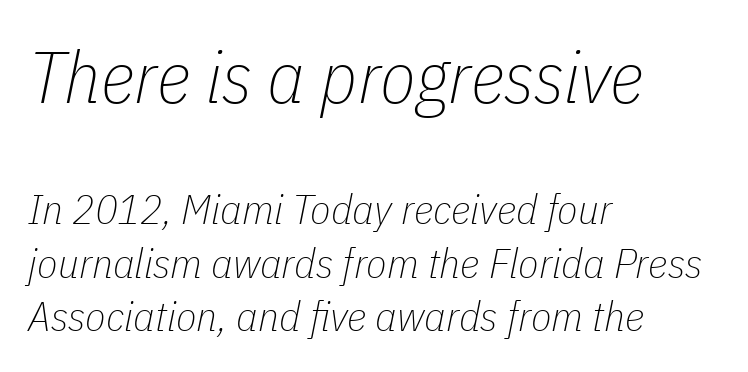
The image shows 73 px thin, condensed type, italic (leaning right); set left-aligned, normal line spacing (1.28x), normal letter spacing, not underlined; the first (top) block is 1.74x larger; low stroke contrast and a medium x-height.
